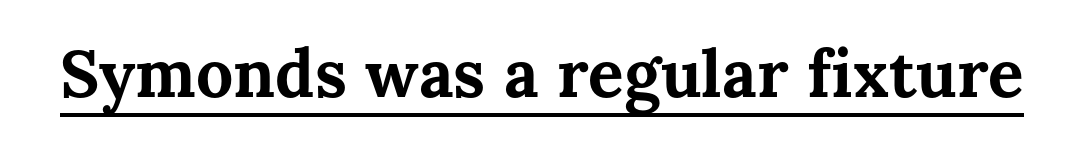
{"italic": "no", "bold": "yes", "weight": "bold", "width": "normal", "stroke_contrast": "medium", "x_height": "medium", "monospaced": "no", "underline": "yes", "letter_spacing": "normal", "letter_spacing_em": 0.0, "glyph_px": 66}
